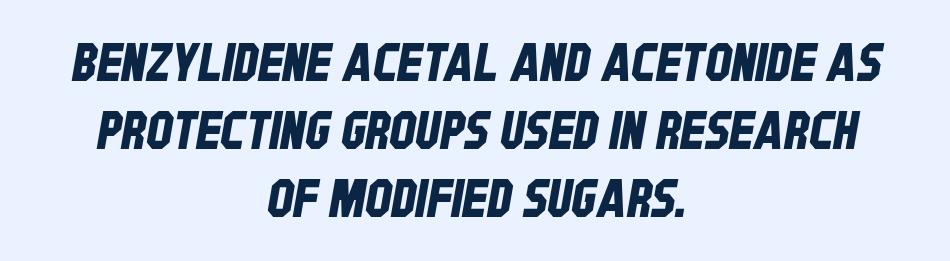
{"serif": "no", "width": "condensed", "stroke_contrast": "low", "x_height": "large", "monospaced": "no", "underline": "no", "align": "center", "line_spacing": "normal", "line_spacing_ratio": 1.31, "letter_spacing": "normal", "letter_spacing_em": 0.0, "glyph_px": 52}
